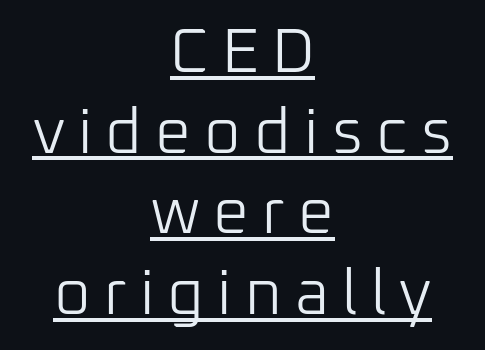
{"serif": "no", "italic": "no", "bold": "no", "weight": "light", "width": "normal", "stroke_contrast": "low", "x_height": "medium", "monospaced": "no", "underline": "yes", "align": "center", "line_spacing": "normal", "line_spacing_ratio": 1.28, "letter_spacing": "wide", "letter_spacing_em": 0.21, "glyph_px": 63}
